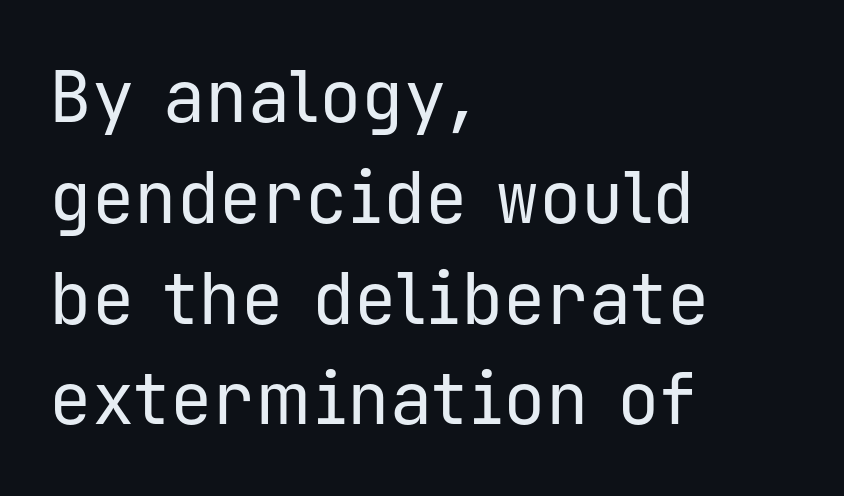
Note the uniform advance width — an 'i' takes as much space as an 'm'. The passage shown is not bold in any degree. The string is rendered with underlining switched off. Posture: vertical. The compositor pushed each line to the left boundary.
